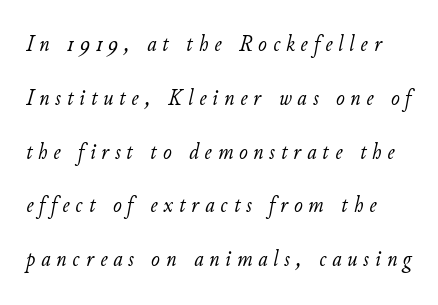
The letters look calm and open, with moderate or lighter stems. This block would shrink considerably if given ordinary leading; it's expanded now. Observe the lean: these are italic letterforms. The zone under the glyphs is completely vacant.
